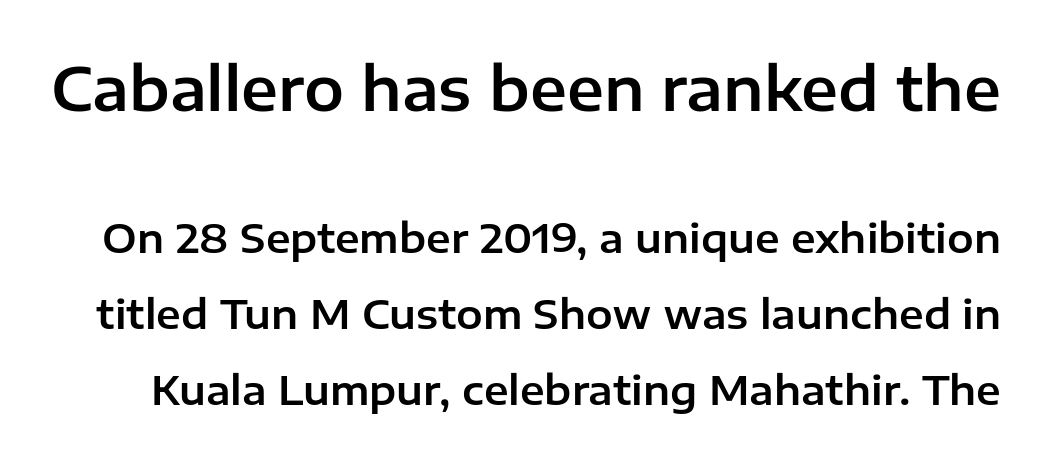
Q: Is the text italic (slanted)? A: No, it is upright.
Q: Is the typeface a serif or a sans-serif typeface? A: Sans-serif.
Q: Is the text underlined? A: No.
Q: Is the spacing between letters normal or unusually wide? A: Normal.
Q: Is the spacing between lines tight, normal or loose? A: Loose.
Q: Which block of text is set in a larger size, the first (top) or the second (bottom)? A: The first (top) one.
Q: Width (condensed, normal, or wide)? A: Normal.
Q: Stroke contrast? A: Low.
Q: x-height? A: Medium.
Q: Monospaced? A: No.
